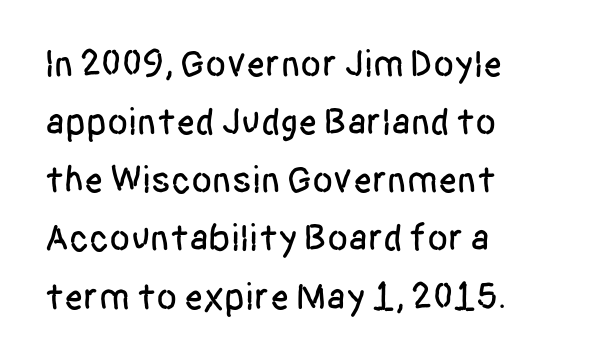
{"serif": "no", "italic": "no", "width": "condensed", "stroke_contrast": "low", "x_height": "large", "monospaced": "no", "underline": "no", "align": "left", "line_spacing": "normal", "line_spacing_ratio": 1.53, "letter_spacing": "normal", "letter_spacing_em": 0.0, "glyph_px": 38}
